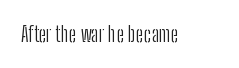
{"italic": "no", "bold": "no", "underline": "no", "letter_spacing": "normal", "letter_spacing_em": 0.0, "glyph_px": 21}
